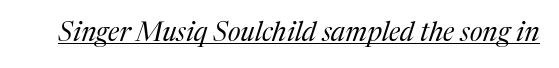
Looking at the ascenders, they clearly lean. Caption: lettering with a line underneath. Compared with a typical body face, this is equally light or lighter still. Students, note that the glyphs here touch the page at normal intervals.
